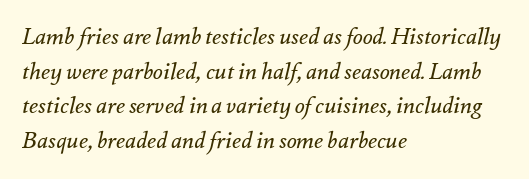
The image shows 23 px text type, italic (leaning right); set left-aligned, normal line spacing (1.51x), normal letter spacing, not underlined.
